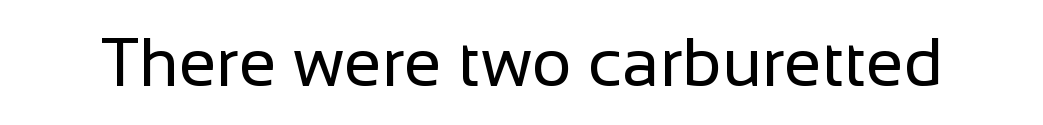
Q: Is the text bold? A: No.
Q: Is the text italic (slanted)? A: No, it is upright.
Q: Is the typeface a serif or a sans-serif typeface? A: Sans-serif.
Q: Is the text underlined? A: No.
Q: Is the spacing between letters normal or unusually wide? A: Normal.
Q: Width (condensed, normal, or wide)? A: Normal.
Q: Stroke contrast? A: Low.
Q: x-height? A: Medium.
Q: Monospaced? A: No.
